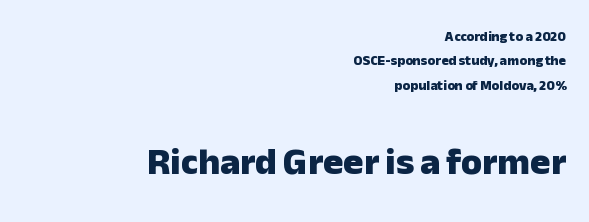
Q: Is the text bold? A: Yes.
Q: Is the text italic (slanted)? A: No, it is upright.
Q: Is the typeface a serif or a sans-serif typeface? A: Sans-serif.
Q: Is the text underlined? A: No.
Q: How is the paragraph aligned? A: Right-aligned.
Q: Is the spacing between letters normal or unusually wide? A: Normal.
Q: Which block of text is set in a larger size, the first (top) or the second (bottom)? A: The second (bottom) one.
Q: Width (condensed, normal, or wide)? A: Normal.
Q: Stroke contrast? A: Low.
Q: x-height? A: Medium.
Q: Monospaced? A: No.
